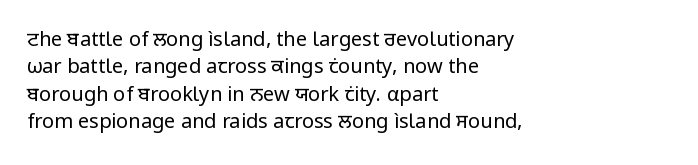
The image shows 20 px text type, upright; set left-aligned, normal line spacing (1.37x), normal letter spacing, not underlined.
